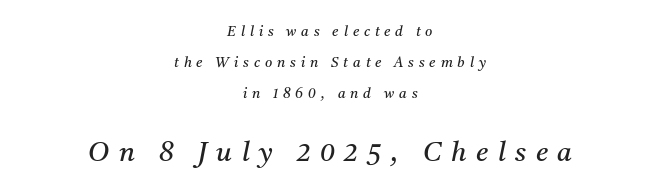
The font is comparable to plain body text, perhaps lighter. The text carries the slant typical of an italic or oblique font. The glyphs are unaccompanied by any horizontal stroke below them. Does the leading feel generous? Absolutely, it's lavish.
